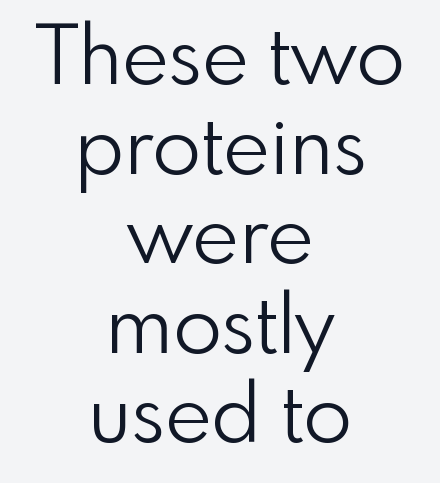
The image shows 80 px light sans-serif type, upright; set centered, tight line spacing (1.12x), normal letter spacing, not underlined; low stroke contrast and a small x-height.
